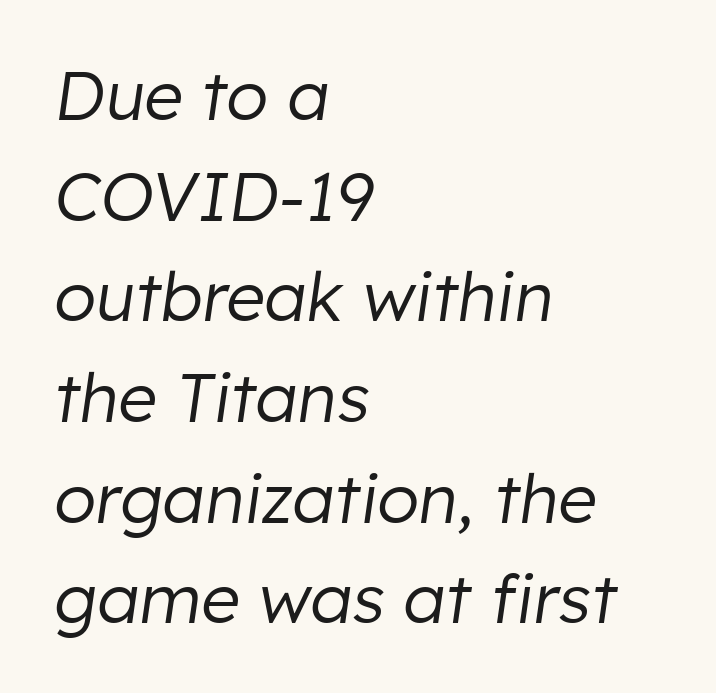
The image shows 68 px regular-weight type, italic (leaning right); set left-aligned, normal line spacing (1.48x), normal letter spacing, not underlined; low stroke contrast and a medium x-height.
